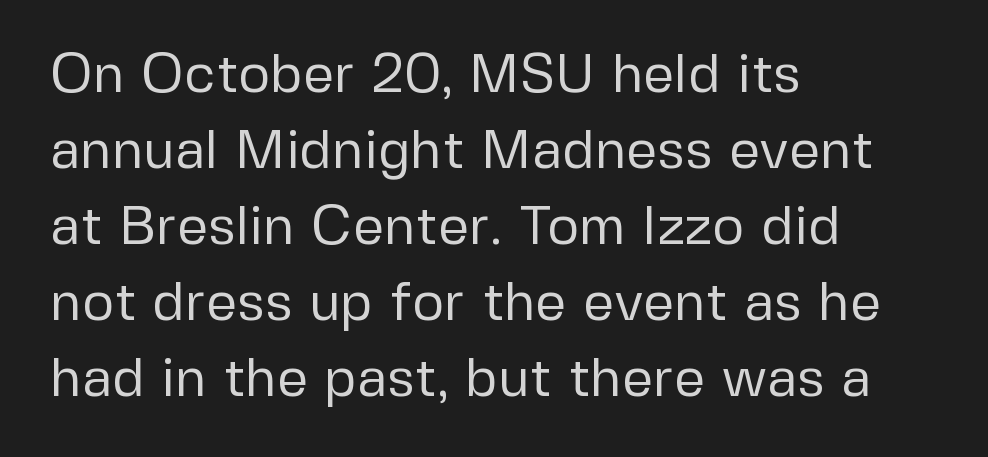
{"serif": "no", "italic": "no", "bold": "no", "weight": "regular", "width": "normal", "stroke_contrast": "low", "x_height": "medium", "monospaced": "no", "underline": "no", "align": "left", "line_spacing": "normal", "line_spacing_ratio": 1.38, "letter_spacing": "normal", "letter_spacing_em": 0.0, "glyph_px": 55}
